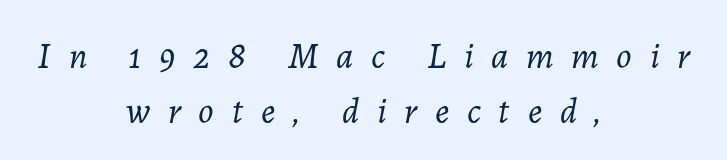
Q: Is the text bold? A: No.
Q: Is the text italic (slanted)? A: Yes, it leans right by about 7 degrees.
Q: Is the text underlined? A: No.
Q: How is the paragraph aligned? A: Centered.
Q: Is the spacing between letters normal or unusually wide? A: Unusually wide.
Q: Is the spacing between lines tight, normal or loose? A: Normal.
Q: Width (condensed, normal, or wide)? A: Normal.
Q: Stroke contrast? A: Low.
Q: x-height? A: Medium.
Q: Monospaced? A: No.
